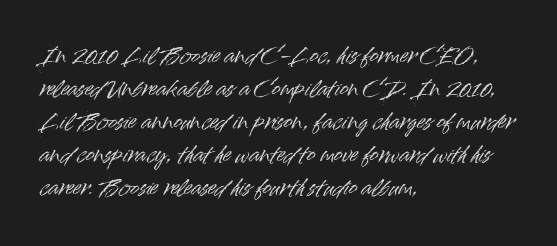
You could call the tracking neutral — neither tight nor loose. The passage shown is not underscored anywhere. The ragged edge is on the right, which tells us the setting is flush left. Students, observe: this is what conventionally led text looks like.
